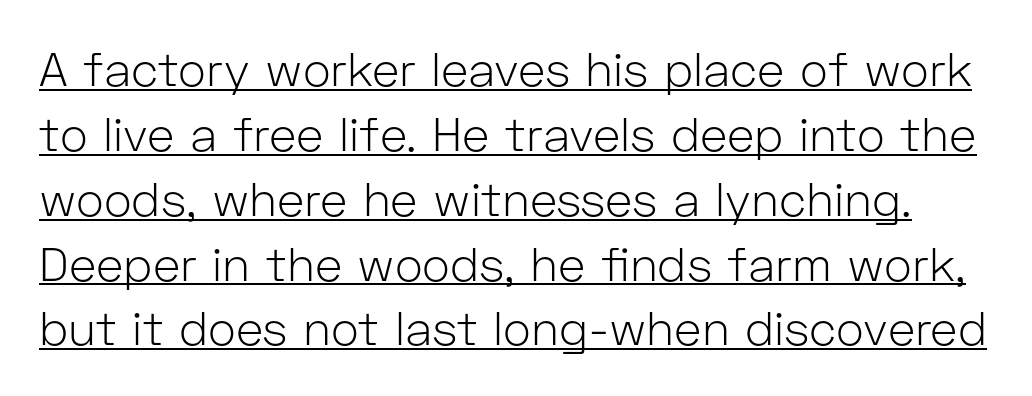
{"serif": "no", "italic": "no", "bold": "no", "weight": "light", "width": "normal", "stroke_contrast": "low", "x_height": "medium", "monospaced": "no", "underline": "yes", "line_spacing": "normal", "line_spacing_ratio": 1.38, "letter_spacing": "normal", "letter_spacing_em": 0.0, "glyph_px": 47}
